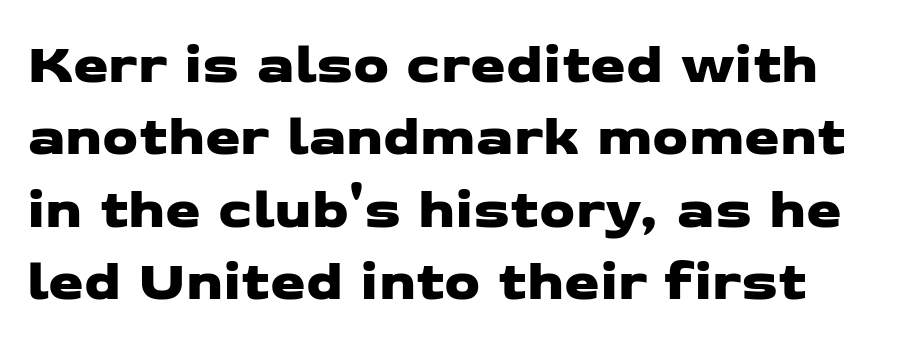
{"serif": "no", "width": "wide", "stroke_contrast": "low", "x_height": "medium", "monospaced": "no", "underline": "no", "line_spacing": "normal", "line_spacing_ratio": 1.27, "letter_spacing": "normal", "letter_spacing_em": 0.0, "glyph_px": 57}
